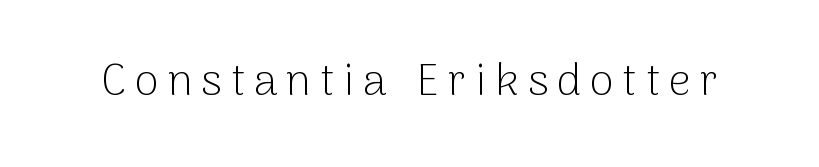
{"serif": "no", "italic": "no", "bold": "no", "weight": "light", "width": "normal", "stroke_contrast": "low", "x_height": "medium", "monospaced": "no", "underline": "no", "letter_spacing": "wide", "letter_spacing_em": 0.2, "glyph_px": 44}
